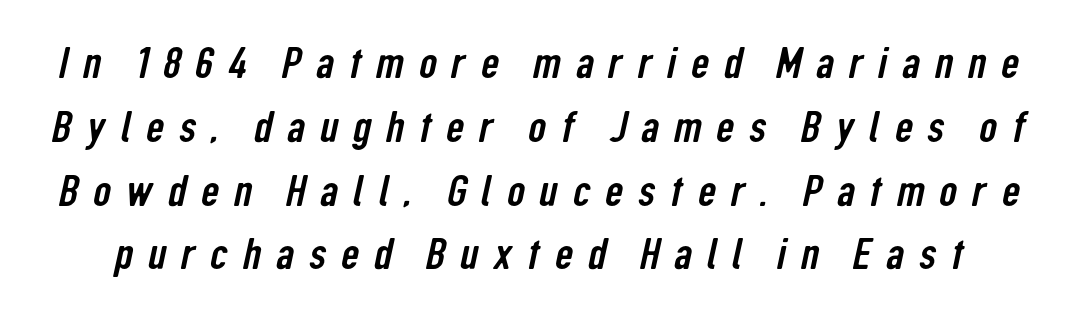
Q: Is the typeface a serif or a sans-serif typeface? A: Sans-serif.
Q: Is the text underlined? A: No.
Q: Is the spacing between letters normal or unusually wide? A: Unusually wide.
Q: Is the spacing between lines tight, normal or loose? A: Normal.
Q: Width (condensed, normal, or wide)? A: Condensed.
Q: Stroke contrast? A: Low.
Q: x-height? A: Medium.
Q: Monospaced? A: No.
